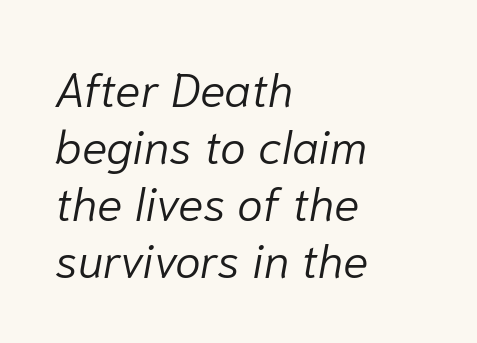
The image shows 47 px light type, italic (leaning right); set left-aligned, line spacing 1.21x, normal letter spacing, not underlined; low stroke contrast and a medium x-height.
